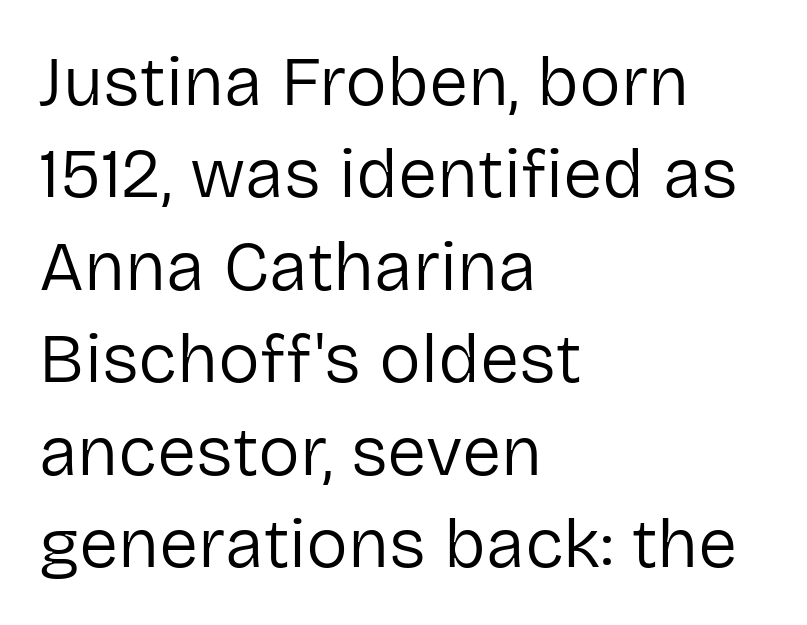
The image shows 70 px regular-weight sans-serif type, upright; set left-aligned, normal line spacing (1.32x), normal letter spacing, not underlined; low stroke contrast and a medium x-height.
